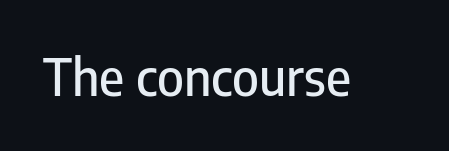
This rendering employs a face without finishing strokes, i.e., a sans-serif. Think of a printed novel: that variable character pitch is what you see here. The foot of each line stays bare and open. Look at the tracking — it's just the regular setting, nothing added. Nope, not italic — everything's standing straight.
